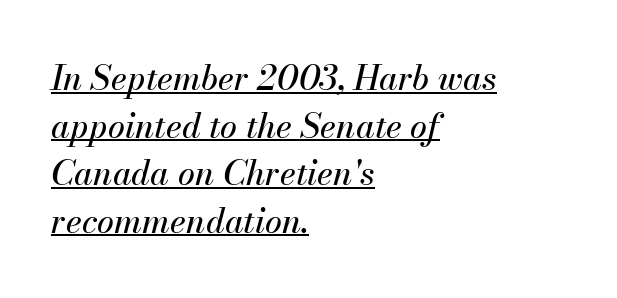
The image shows 34 px text type, italic (leaning right); set left-aligned, normal line spacing (1.4x), normal letter spacing, underlined; medium stroke contrast and a small x-height.
